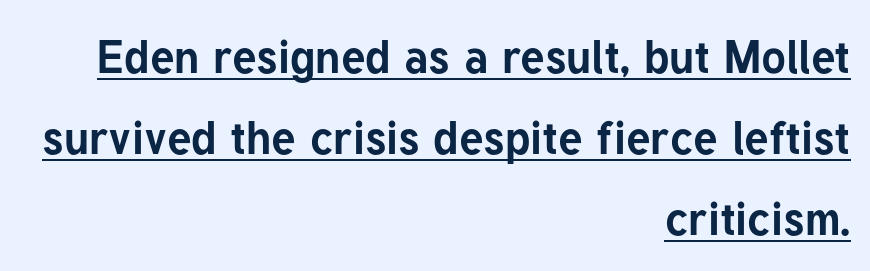
The image shows 46 px bold sans-serif type, upright; set right-aligned, line spacing 1.76x, normal letter spacing, underlined; low stroke contrast and a medium x-height.
